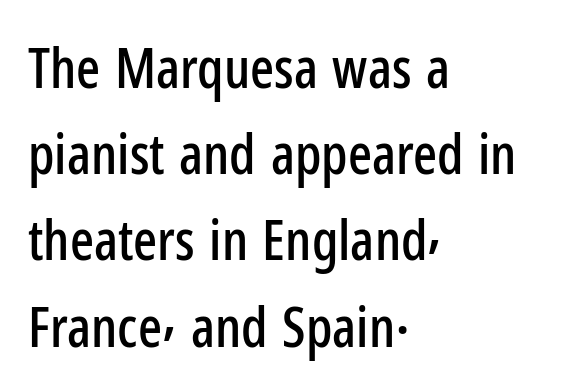
This sample has the flowing, uneven cadence of proportional lettering. A roman cut, with each character standing at attention. Is there much room between lines? A standard amount, neither cramped nor airy. Leftover space on each line is placed entirely after the last word. Caption: standard tracking, unaltered.
